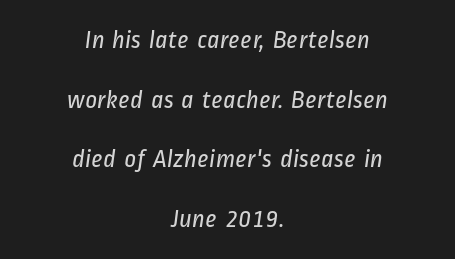
The image shows 26 px text type; set centered, loose line spacing (2.29x), normal letter spacing, not underlined.
